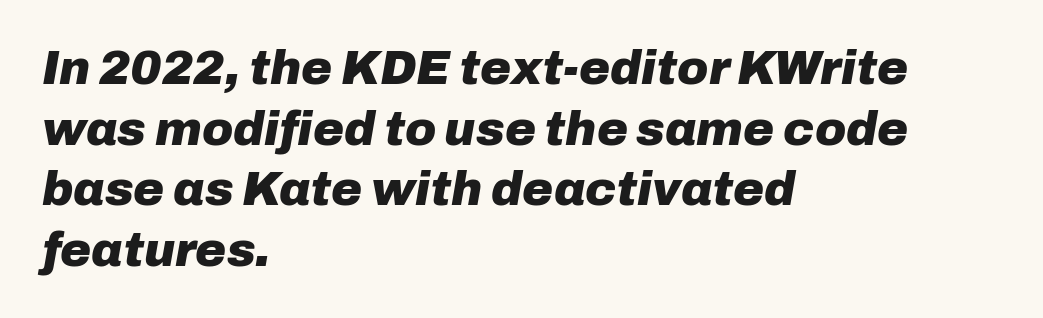
Notice how descenders clear the ascenders below comfortably — that's standard leading. Does extra space separate the letters? No, they use regular spacing. Only glyphs here, with clear space below each row. Horizontal alignment here is leftward, the default for most running prose. Typographic density is high because the face is bold. Designer's note — italics engaged.
